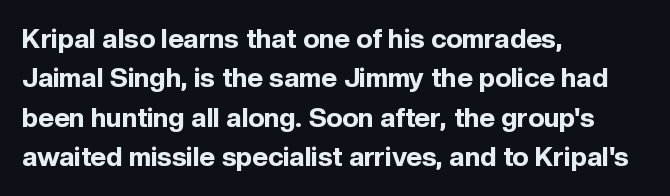
The line texture is even and compact thanks to regular tracking. Notice how the passage keeps a crisp vertical edge on the left only. Rendered with straight, roman letterforms. A bare baseline throughout the passage. One glance says typical: line gaps are just what's usual.
